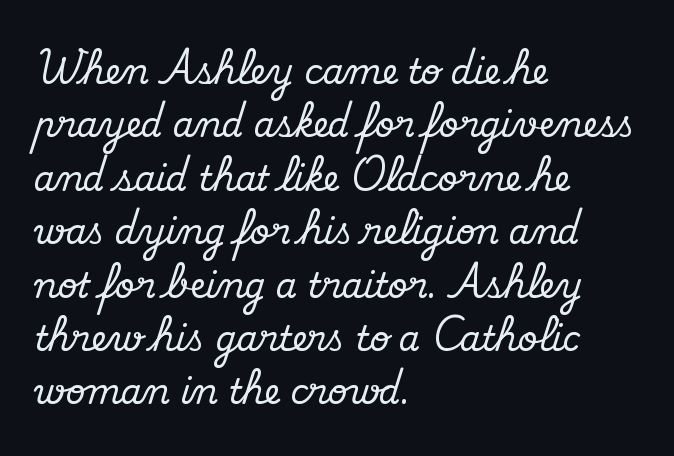
In terms of leading, this rendering sits right in the middle. Each row of text sits above clean, open space. The face used here is seriffed, in the tradition of book romans. Here the designer chose a conventional face with non-uniform glyph widths. In terms of letterspacing, this is plain default setting.
